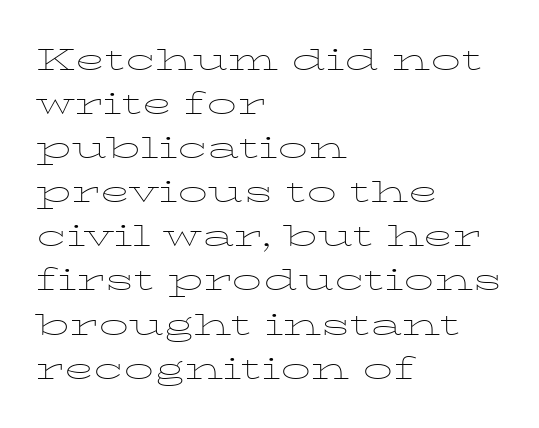
Unlike a clean sans, this face finishes its strokes with serifs. How would I describe the line gaps? Plain and ordinary. The passage shown is typed in a proportional face where columns would drift. Think standard paragraph weight, or any step lighter than that. Nobody touched the tracking dial on this one. The compositor pushed each line to the left boundary.
